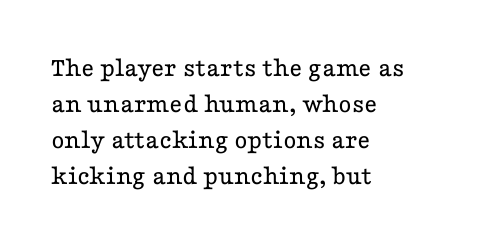
{"serif": "yes", "italic": "no", "bold": "no", "weight": "regular", "width": "wide", "stroke_contrast": "low", "x_height": "medium", "monospaced": "no", "underline": "no", "align": "left", "line_spacing": "normal", "line_spacing_ratio": 1.29, "letter_spacing": "normal", "letter_spacing_em": 0.0, "glyph_px": 28}
